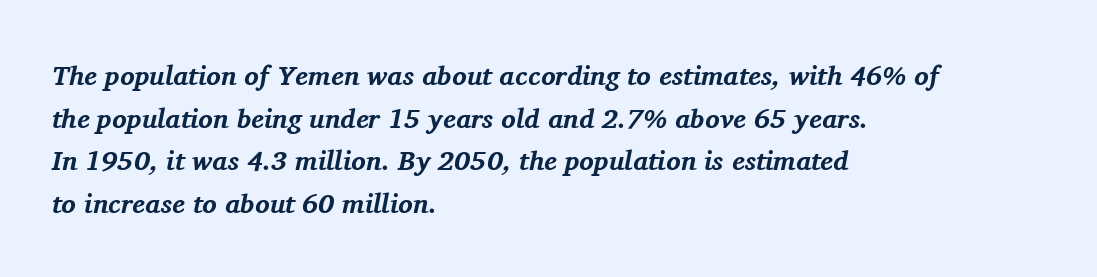
These lines carry a lot of weight — the face is fully bold. Vertically, the passage feels balanced, rows spaced as you'd expect. Italic: yes, the glyphs are oblique. Left-aligned paragraph, ragged on the right. The strip under each line holds only bare page.
